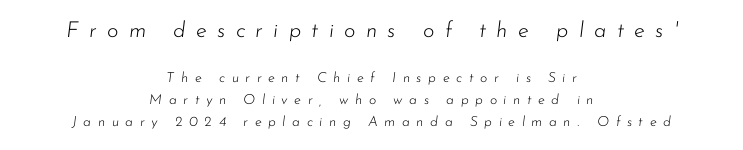
The image shows 22 px text type, italic (leaning right); set centered, normal line spacing (1.54x), unusually wide letter spacing (+0.47 em), not underlined; the first (top) block is 1.57x larger.
